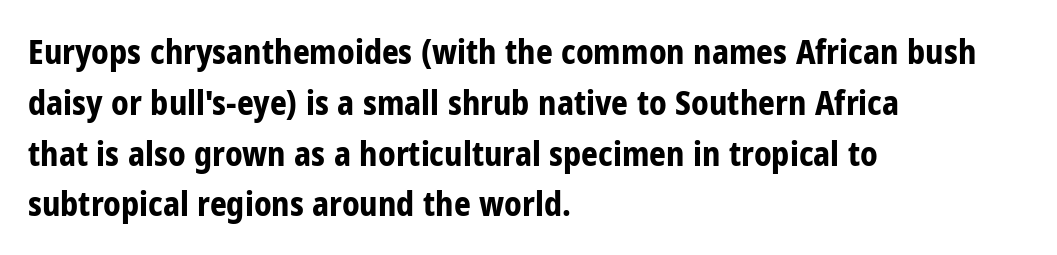
The letterforms sit shoulder to shoulder at normal distance. A classic flush-left, rag-right setting is used for this passage. You can tell from the bare stems that sans-serif type was used. Tall strokes in this sample are plumb rather than angled.
